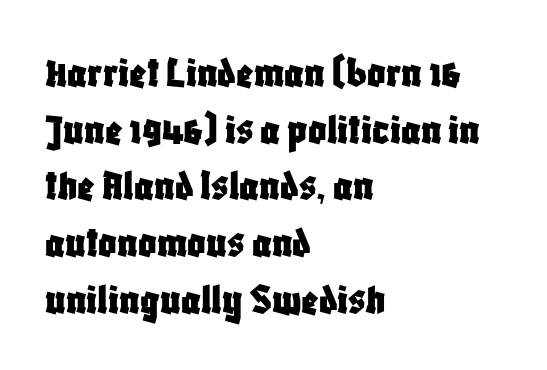
{"serif": "no", "italic": "no", "width": "condensed", "stroke_contrast": "low", "x_height": "large", "monospaced": "no", "underline": "no", "align": "left", "line_spacing": "normal", "line_spacing_ratio": 1.26, "letter_spacing": "normal", "letter_spacing_em": 0.0, "glyph_px": 45}
